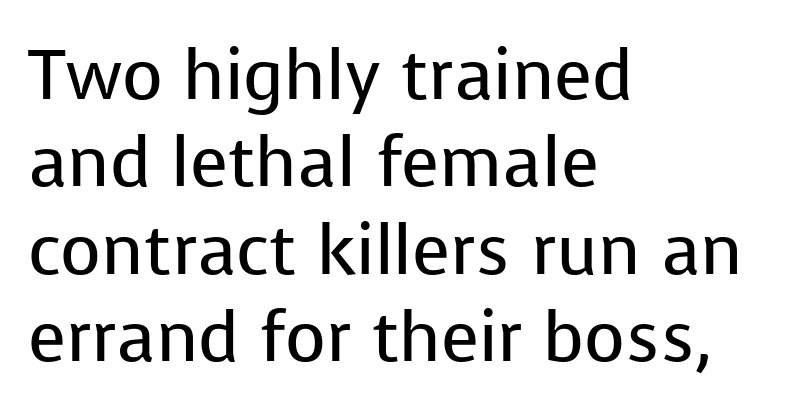
How are the letters spaced? Ordinarily, with no added tracking. This rendering employs a face without finishing strokes, i.e., a sans-serif. Do the characters align in a grid? No, the font is proportional. Compared with typical paragraphs, the rows here are spaced about the same.
